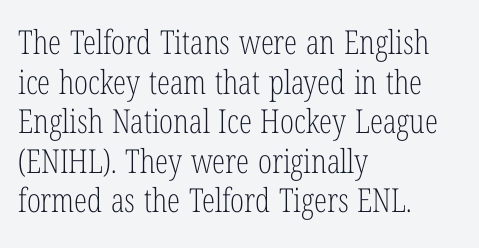
The image shows 33 px light, condensed serif type, upright; set left-aligned, line spacing 1.2x, normal letter spacing, not underlined; low stroke contrast and a medium x-height.
